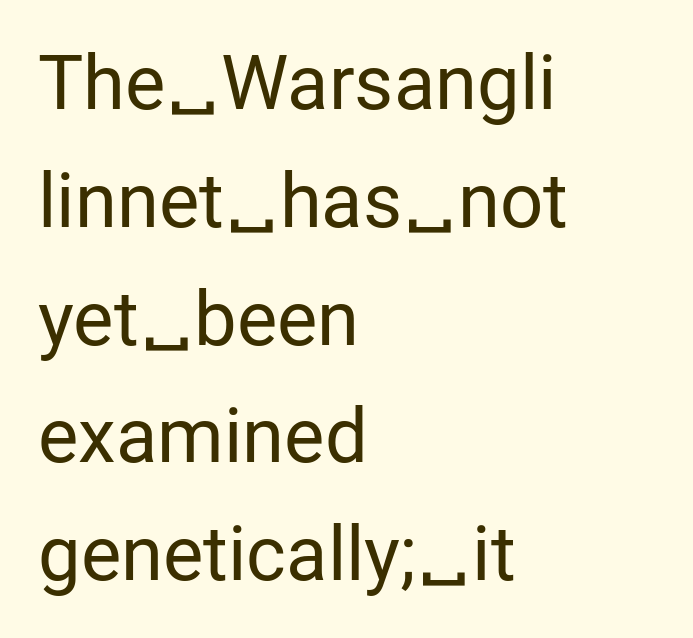
{"serif": "no", "italic": "no", "bold": "no", "weight": "regular", "width": "normal", "stroke_contrast": "low", "x_height": "medium", "monospaced": "no", "underline": "no", "align": "left", "line_spacing": "normal", "line_spacing_ratio": 1.55, "letter_spacing": "normal", "letter_spacing_em": 0.0, "glyph_px": 76}
